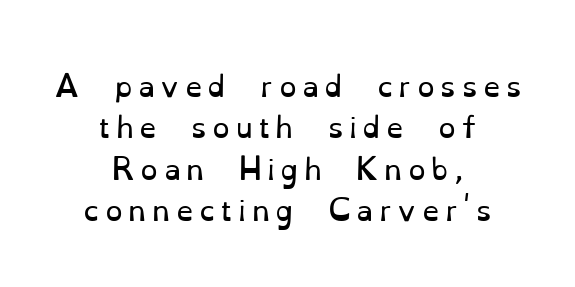
{"serif": "yes", "italic": "no", "bold": "no", "weight": "regular", "width": "normal", "stroke_contrast": "low", "x_height": "small", "monospaced": "no", "underline": "no", "align": "center", "line_spacing": "normal", "line_spacing_ratio": 1.48, "glyph_px": 28}
